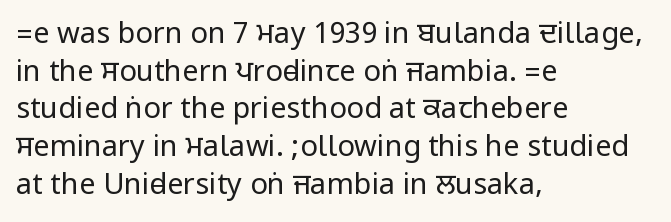
The image shows 29 px regular-weight, condensed sans-serif type, upright; set left-aligned, normal line spacing (1.3x), normal letter spacing, not underlined; low stroke contrast.
